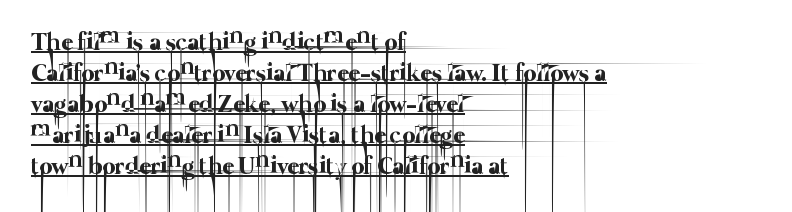
The image shows 25 px text type; set left-aligned, line spacing 1.24x, normal letter spacing, underlined.
